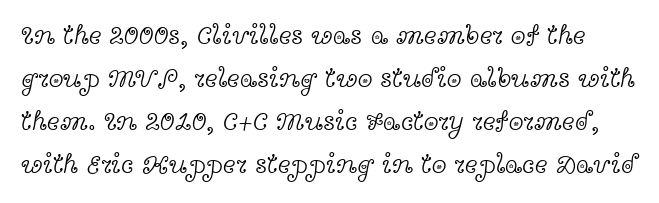
{"bold": "no", "underline": "no", "line_spacing": "normal", "line_spacing_ratio": 1.59, "letter_spacing": "normal", "letter_spacing_em": 0.0, "glyph_px": 27}
